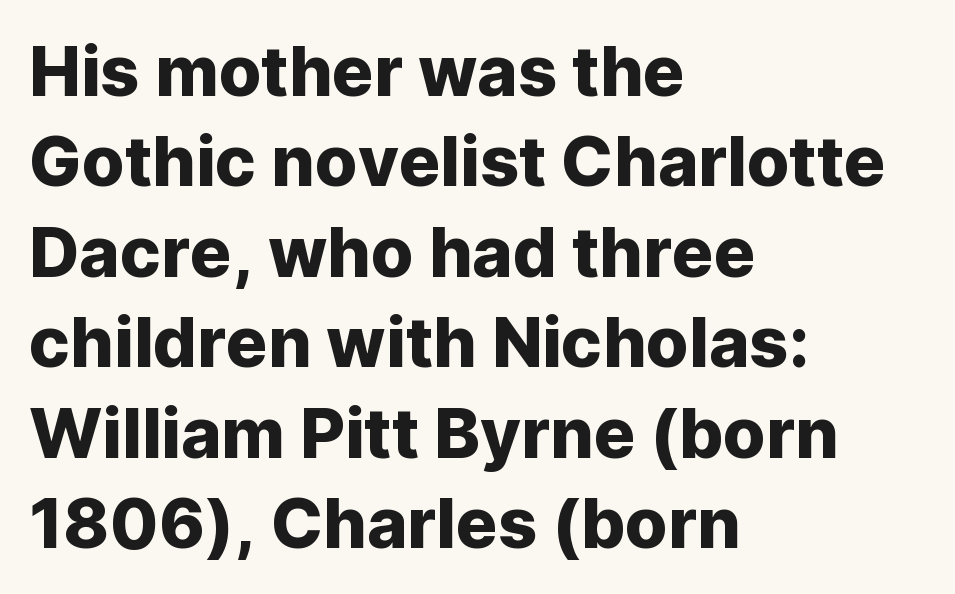
{"serif": "no", "italic": "no", "width": "normal", "stroke_contrast": "low", "x_height": "medium", "monospaced": "no", "underline": "no", "align": "left", "line_spacing": "normal", "line_spacing_ratio": 1.31, "letter_spacing": "normal", "letter_spacing_em": 0.0, "glyph_px": 69}
